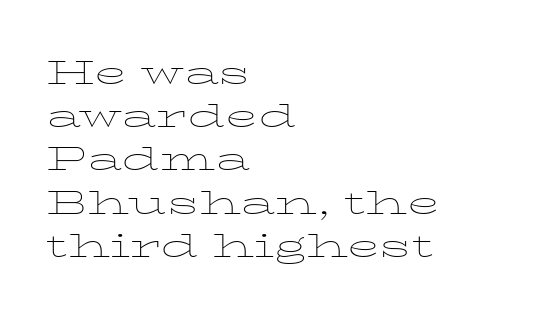
The image shows 33 px thin, wide serif type, upright; set left-aligned, normal line spacing (1.31x), normal letter spacing, not underlined; low stroke contrast and a medium x-height.
